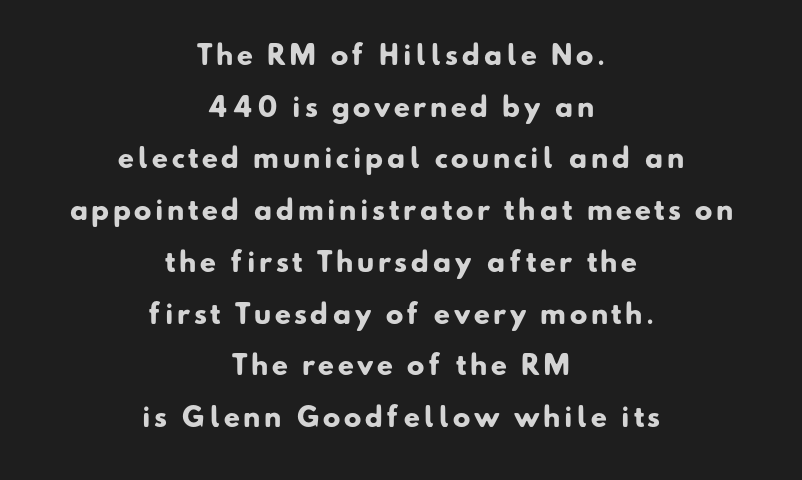
Q: Is the text bold? A: Yes.
Q: Is the text underlined? A: No.
Q: How is the paragraph aligned? A: Centered.
Q: Is the spacing between lines tight, normal or loose? A: Loose.
